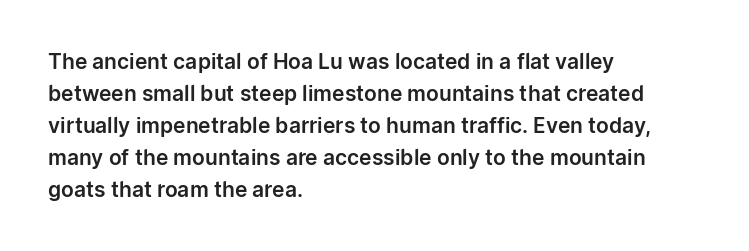
Q: Is the text italic (slanted)? A: No, it is upright.
Q: Is the text underlined? A: No.
Q: How is the paragraph aligned? A: Left-aligned.
Q: Is the spacing between letters normal or unusually wide? A: Normal.
Q: Is the spacing between lines tight, normal or loose? A: Normal.
